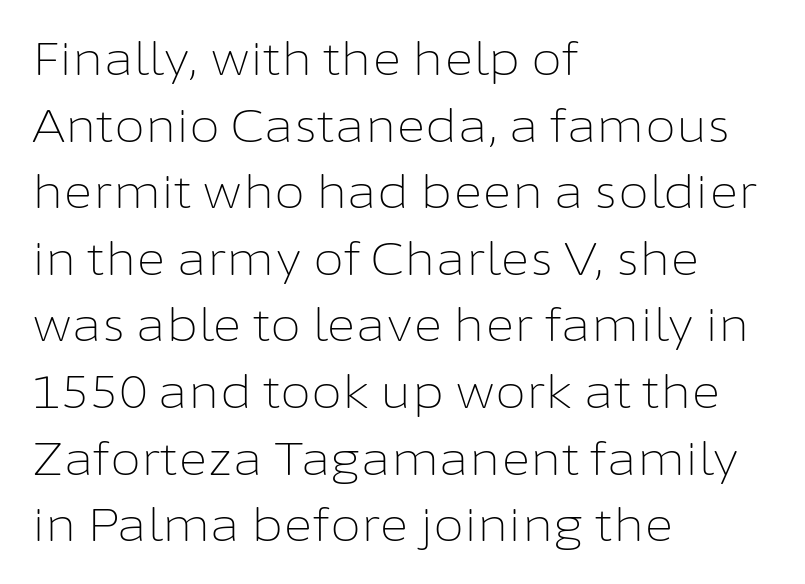
The image shows 45 px light sans-serif type, upright; set left-aligned, normal line spacing (1.48x), normal letter spacing, not underlined; low stroke contrast and a medium x-height.
